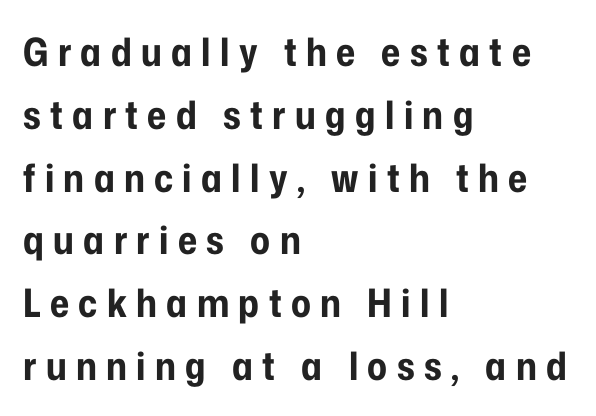
The image shows 39 px bold, condensed sans-serif type, upright; set left-aligned, normal line spacing (1.61x), unusually wide letter spacing (+0.24 em), not underlined; low stroke contrast and a medium x-height.
